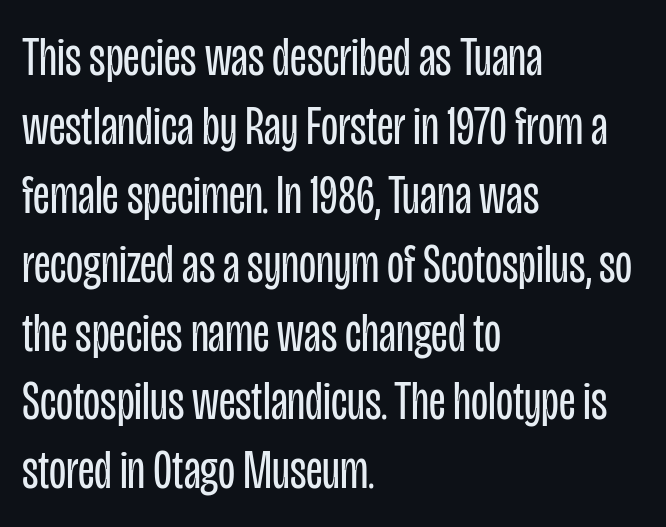
Q: Is the text bold? A: No.
Q: Is the text italic (slanted)? A: No, it is upright.
Q: Is the typeface a serif or a sans-serif typeface? A: Sans-serif.
Q: Is the text underlined? A: No.
Q: How is the paragraph aligned? A: Left-aligned.
Q: Is the spacing between letters normal or unusually wide? A: Normal.
Q: Width (condensed, normal, or wide)? A: Condensed.
Q: Stroke contrast? A: Low.
Q: x-height? A: Large.
Q: Monospaced? A: No.
